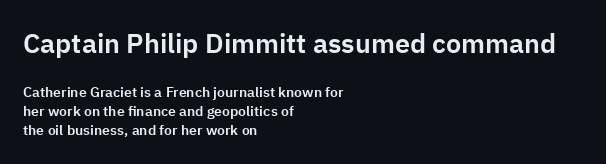
Q: Is the text italic (slanted)? A: No, it is upright.
Q: Is the text underlined? A: No.
Q: How is the paragraph aligned? A: Left-aligned.
Q: Is the spacing between letters normal or unusually wide? A: Normal.
Q: Is the spacing between lines tight, normal or loose? A: Normal.
Q: Which block of text is set in a larger size, the first (top) or the second (bottom)? A: The first (top) one.
